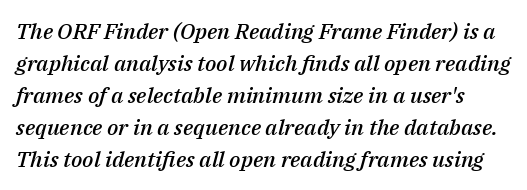
{"italic": "yes", "lean": "right", "slant_degrees": 14, "bold": "semi", "underline": "no", "line_spacing": "normal", "line_spacing_ratio": 1.45, "letter_spacing": "normal", "letter_spacing_em": 0.0, "glyph_px": 22}
